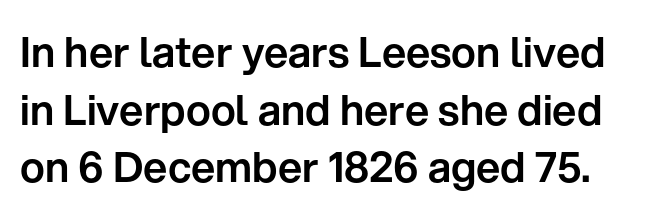
Tracking here is standard; glyphs follow each other at the usual distance. No feet cap the strokes, marking this as sans-serif type. Upright lettering throughout. Here the designer chose a conventional face with non-uniform glyph widths.
